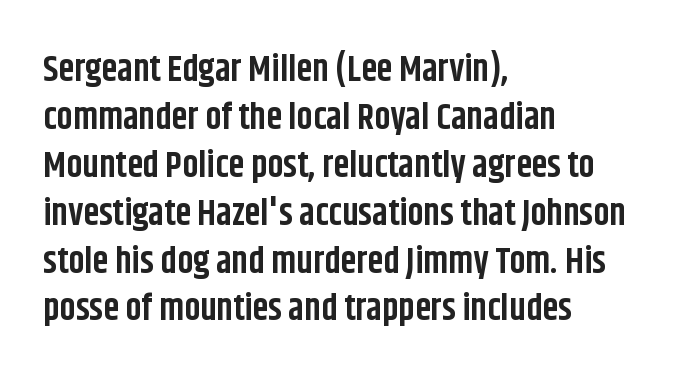
Q: Is the text bold? A: Yes.
Q: Is the text italic (slanted)? A: No, it is upright.
Q: Is the typeface a serif or a sans-serif typeface? A: Sans-serif.
Q: Is the text underlined? A: No.
Q: How is the paragraph aligned? A: Left-aligned.
Q: Is the spacing between letters normal or unusually wide? A: Normal.
Q: Is the spacing between lines tight, normal or loose? A: Normal.
Q: Width (condensed, normal, or wide)? A: Condensed.
Q: Stroke contrast? A: Low.
Q: x-height? A: Large.
Q: Monospaced? A: No.
